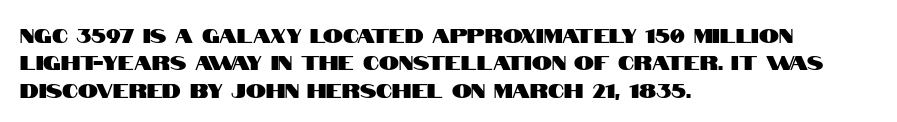
The image shows 20 px text type, upright; set left-aligned, normal line spacing (1.37x), normal letter spacing, not underlined.
